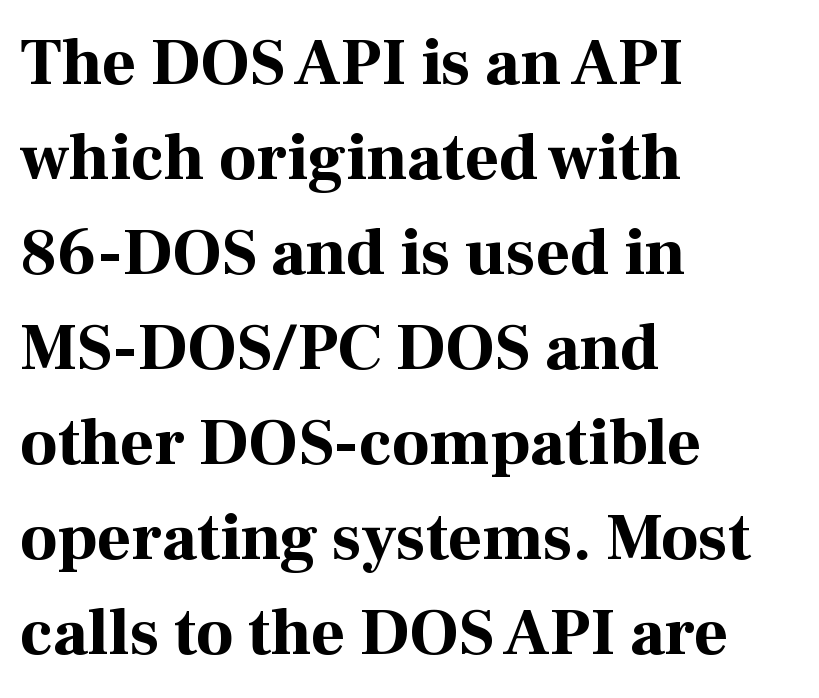
Proportional: the letters do not fall into vertical columns. Plenty of ink on the page — the face is bold. Look at the bottom of the vertical strokes: they flare into serifs here. Underlining? Definitely not there.
